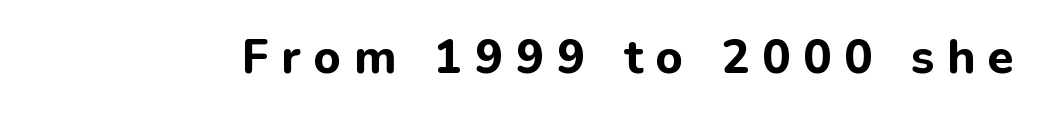
The typesetting leans heavy: a genuine bold. The typography opts for an upright posture over an oblique one. Do the characters align in a grid? No, the font is proportional. Display-style spreading of the glyphs; the letterfit is very open.
